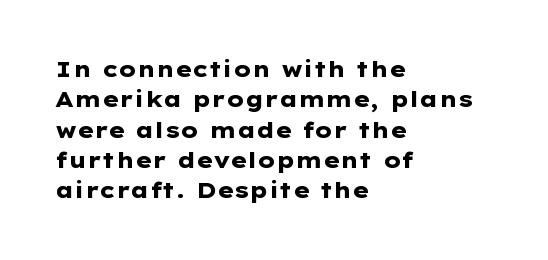
{"italic": "no", "bold": "yes", "underline": "no", "align": "left", "line_spacing": "normal", "line_spacing_ratio": 1.38, "letter_spacing": "normal", "letter_spacing_em": 0.0, "glyph_px": 22}
